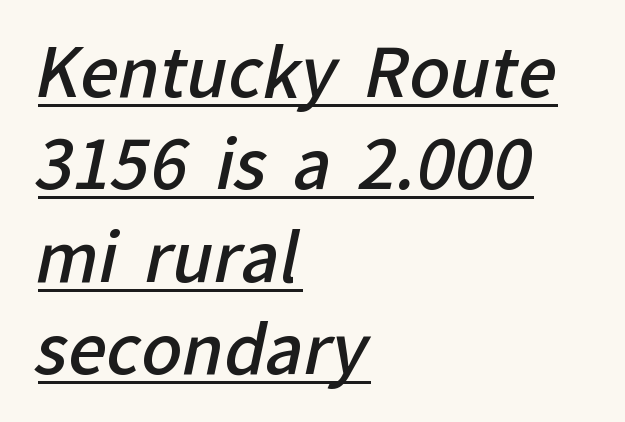
Q: Is the text bold? A: Semi-bold.
Q: Is the typeface a serif or a sans-serif typeface? A: Sans-serif.
Q: Is the text underlined? A: Yes.
Q: How is the paragraph aligned? A: Left-aligned.
Q: Is the spacing between letters normal or unusually wide? A: Normal.
Q: Is the spacing between lines tight, normal or loose? A: Normal.
Q: Width (condensed, normal, or wide)? A: Normal.
Q: Stroke contrast? A: Low.
Q: x-height? A: Medium.
Q: Monospaced? A: No.
